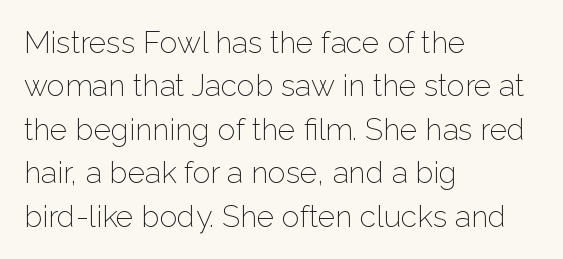
The image shows 30 px light sans-serif type, upright; set left-aligned, normal line spacing (1.45x), normal letter spacing, not underlined; low stroke contrast and a medium x-height.
